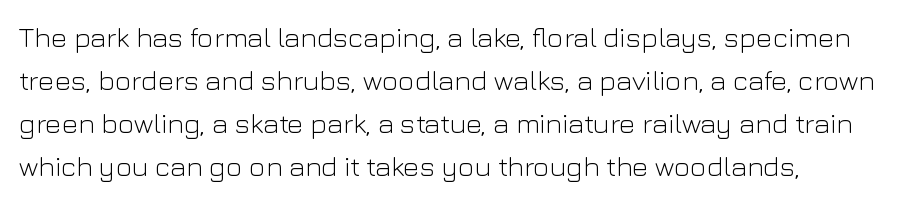
{"serif": "no", "italic": "no", "bold": "no", "weight": "light", "width": "normal", "stroke_contrast": "low", "x_height": "medium", "monospaced": "no", "underline": "no", "line_spacing": "normal", "line_spacing_ratio": 1.54, "letter_spacing": "normal", "letter_spacing_em": 0.0, "glyph_px": 28}
